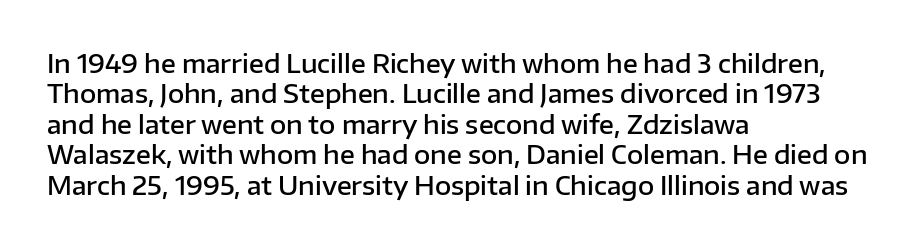
{"italic": "no", "bold": "semi", "underline": "no", "align": "left", "line_spacing_ratio": 1.22, "letter_spacing": "normal", "letter_spacing_em": 0.0, "glyph_px": 25}
